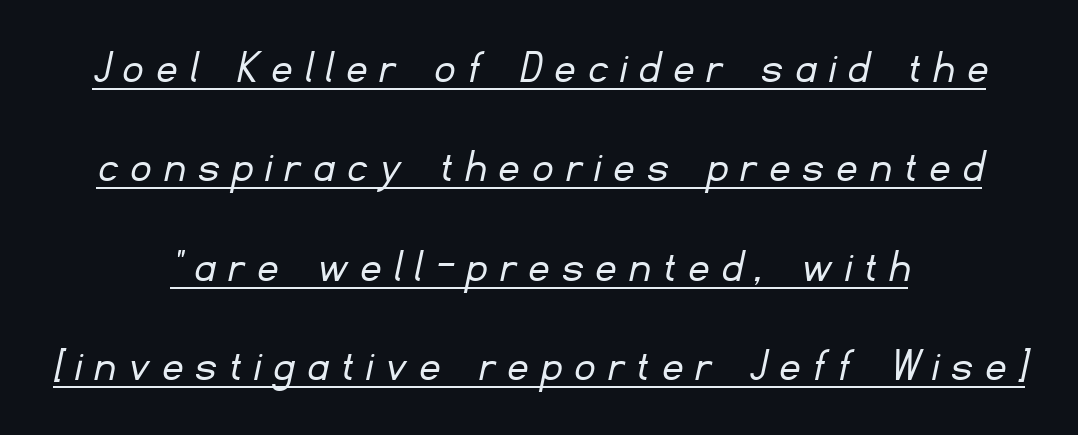
The image shows 49 px light sans-serif type; set centered, loose line spacing (2.03x), unusually wide letter spacing (+0.28 em), underlined; low stroke contrast and a small x-height.
